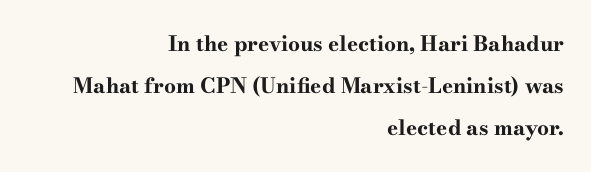
Q: Is the text bold? A: Yes.
Q: Is the text italic (slanted)? A: No, it is upright.
Q: Is the text underlined? A: No.
Q: How is the paragraph aligned? A: Right-aligned.
Q: Is the spacing between letters normal or unusually wide? A: Normal.
Q: Is the spacing between lines tight, normal or loose? A: Loose.
